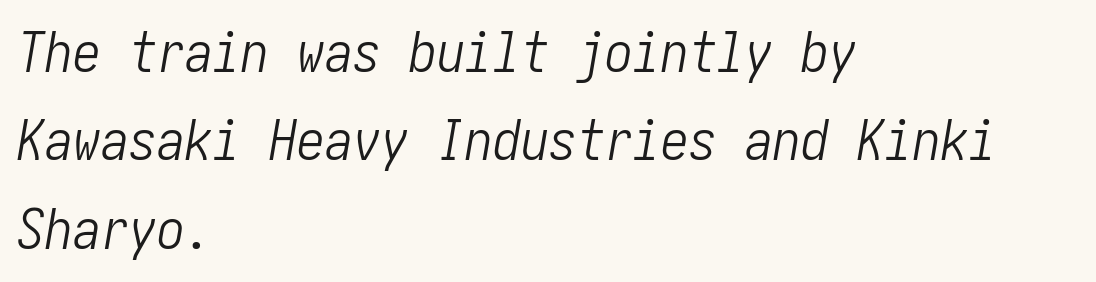
{"italic": "yes", "lean": "right", "slant_degrees": 10, "bold": "no", "weight": "light", "width": "condensed", "stroke_contrast": "low", "x_height": "medium", "underline": "no", "align": "left", "line_spacing": "normal", "line_spacing_ratio": 1.58, "letter_spacing": "normal", "letter_spacing_em": 0.0, "glyph_px": 56}
